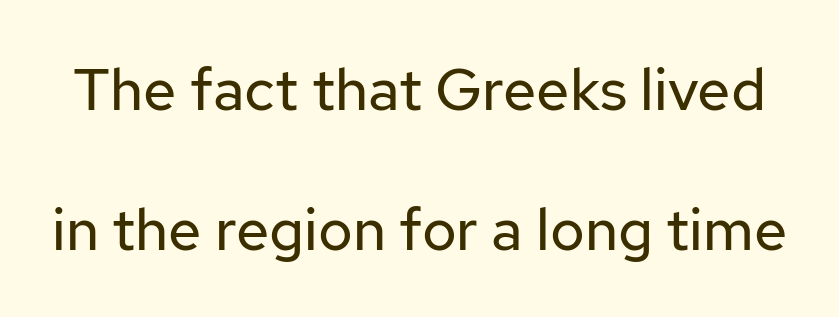
The image shows 59 px regular-weight sans-serif type, upright; set loose line spacing (2.37x), normal letter spacing, not underlined; low stroke contrast and a medium x-height.
